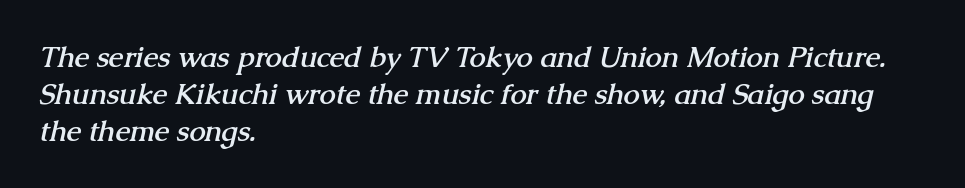
Lines of text with bare space underneath. Short note: letters normally spaced. A typesetter would label this face a serif. The lines in this sample share a left origin and differ only in where they stop. Think of a printed novel: that variable character pitch is what you see here. Weight: bold.
